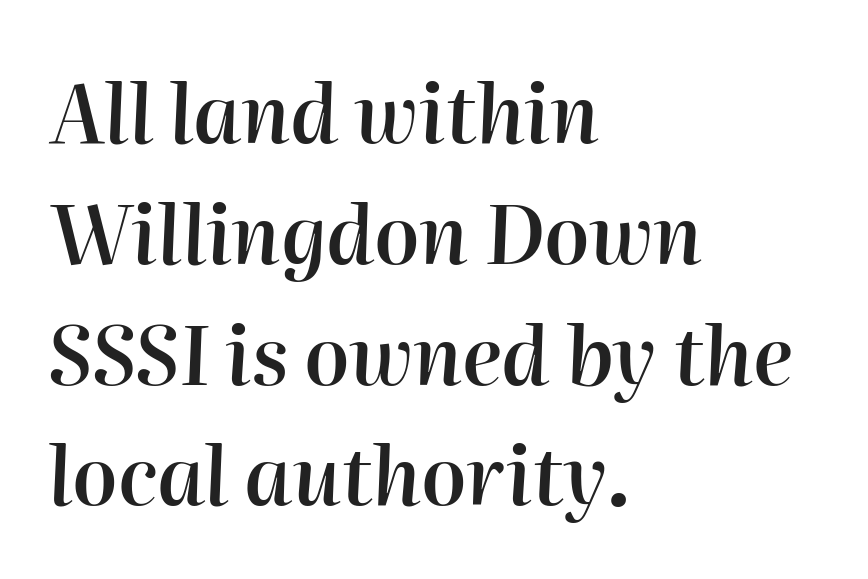
Q: Is the text bold? A: Semi-bold.
Q: Is the text italic (slanted)? A: Yes, it leans right by about 2 degrees.
Q: Is the text underlined? A: No.
Q: How is the paragraph aligned? A: Left-aligned.
Q: Is the spacing between letters normal or unusually wide? A: Normal.
Q: Is the spacing between lines tight, normal or loose? A: Normal.
Q: Width (condensed, normal, or wide)? A: Normal.
Q: Stroke contrast? A: High.
Q: x-height? A: Medium.
Q: Monospaced? A: No.
